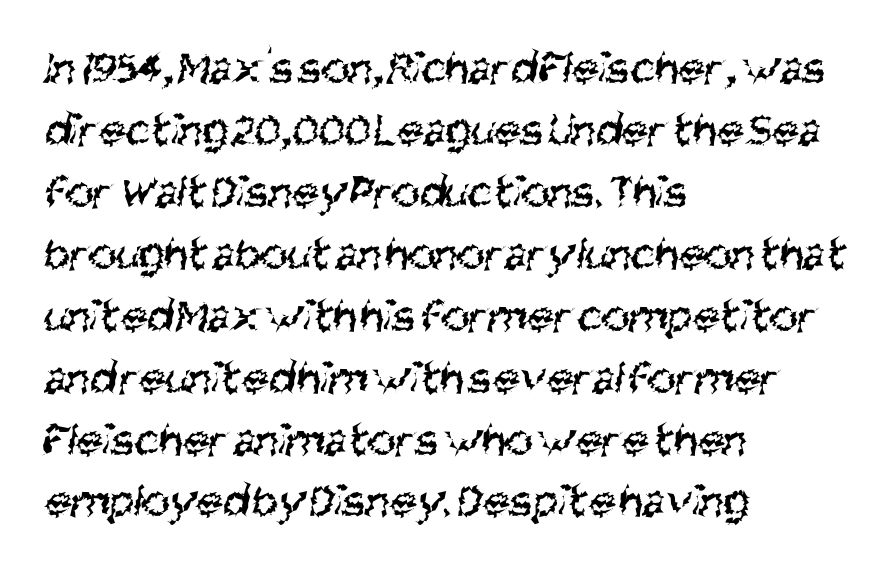
Q: Is the text bold? A: No.
Q: Is the typeface a serif or a sans-serif typeface? A: Sans-serif.
Q: Is the text underlined? A: No.
Q: How is the paragraph aligned? A: Left-aligned.
Q: Is the spacing between letters normal or unusually wide? A: Normal.
Q: Is the spacing between lines tight, normal or loose? A: Normal.
Q: Width (condensed, normal, or wide)? A: Condensed.
Q: Stroke contrast? A: Medium.
Q: x-height? A: Large.
Q: Monospaced? A: No.
